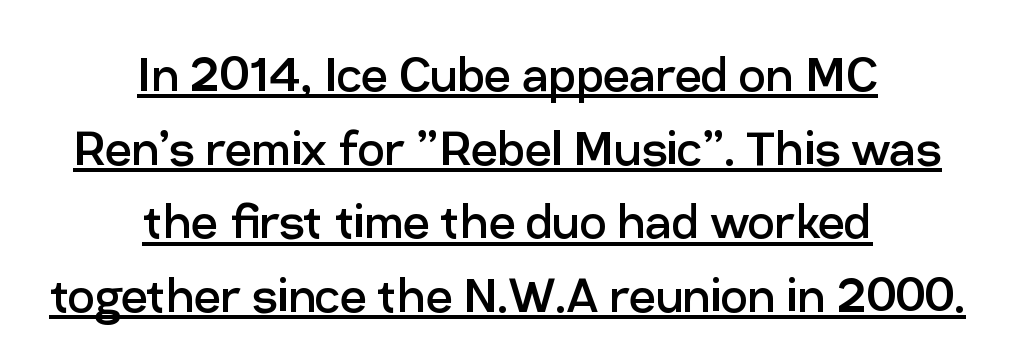
The image shows 59 px regular-weight sans-serif type, upright; set centered, normal line spacing (1.25x), normal letter spacing, underlined; low stroke contrast and a medium x-height.
